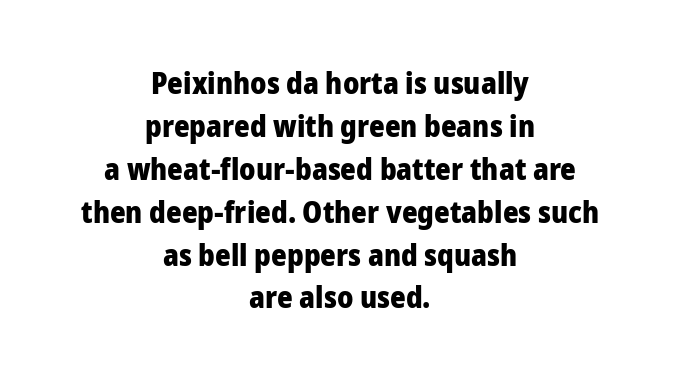
{"serif": "no", "italic": "no", "bold": "yes", "weight": "heavy", "width": "normal", "stroke_contrast": "low", "x_height": "medium", "monospaced": "no", "underline": "no", "align": "center", "line_spacing": "normal", "line_spacing_ratio": 1.43, "letter_spacing": "normal", "letter_spacing_em": 0.0, "glyph_px": 30}
